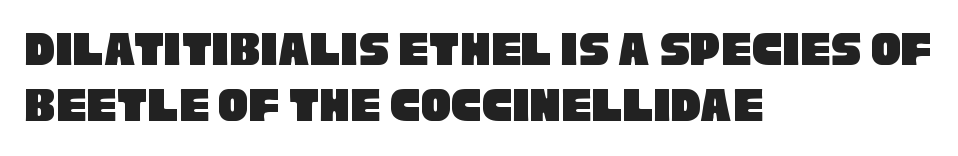
The image shows 50 px condensed sans-serif type; set left-aligned, tight line spacing (1.12x), normal letter spacing, not underlined; low stroke contrast and a large x-height.
